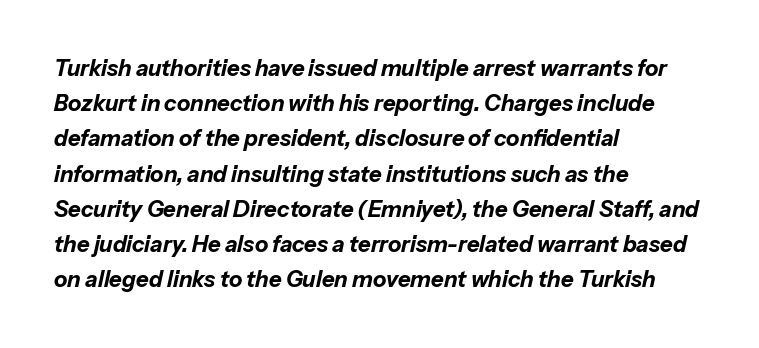
{"italic": "yes", "lean": "right", "slant_degrees": 13, "bold": "yes", "underline": "no", "align": "left", "line_spacing": "normal", "line_spacing_ratio": 1.6, "letter_spacing": "normal", "letter_spacing_em": 0.0, "glyph_px": 22}
